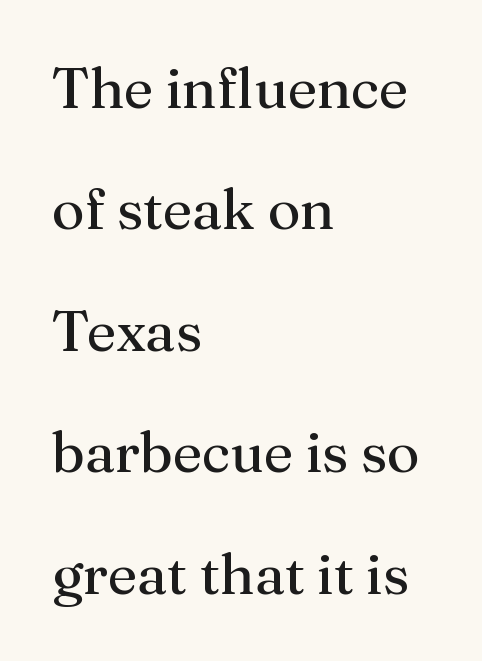
The image shows 57 px regular-weight serif type, upright; set left-aligned, loose line spacing (2.13x), normal letter spacing, not underlined; medium stroke contrast and a medium x-height.
